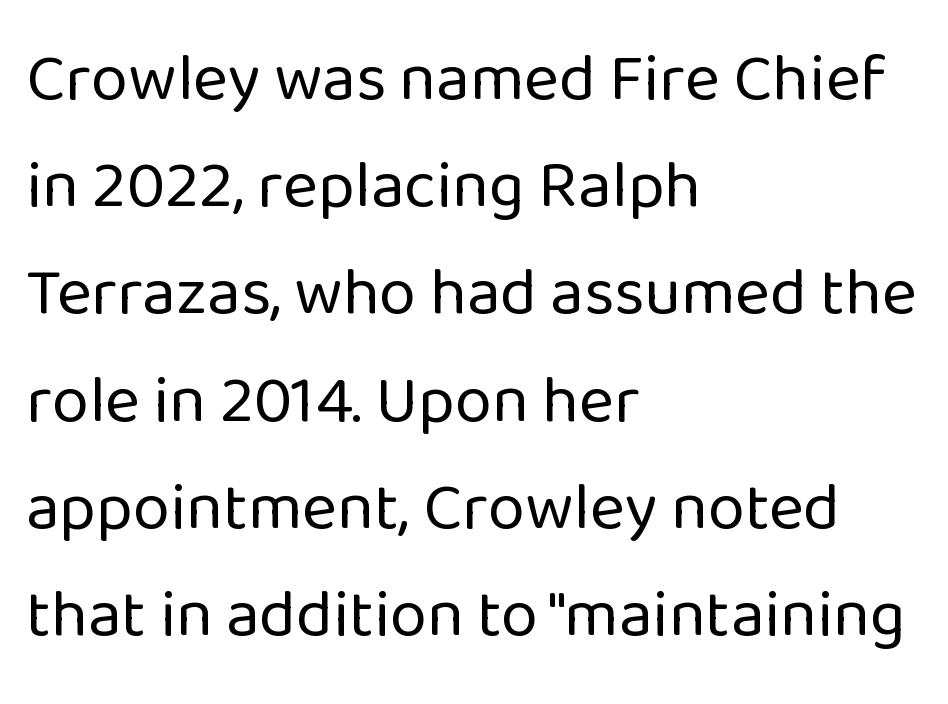
Q: Is the text bold? A: No.
Q: Is the text italic (slanted)? A: No, it is upright.
Q: Is the typeface a serif or a sans-serif typeface? A: Sans-serif.
Q: Is the text underlined? A: No.
Q: How is the paragraph aligned? A: Left-aligned.
Q: Is the spacing between letters normal or unusually wide? A: Normal.
Q: Is the spacing between lines tight, normal or loose? A: Normal.
Q: Width (condensed, normal, or wide)? A: Normal.
Q: Stroke contrast? A: Low.
Q: x-height? A: Medium.
Q: Monospaced? A: No.
